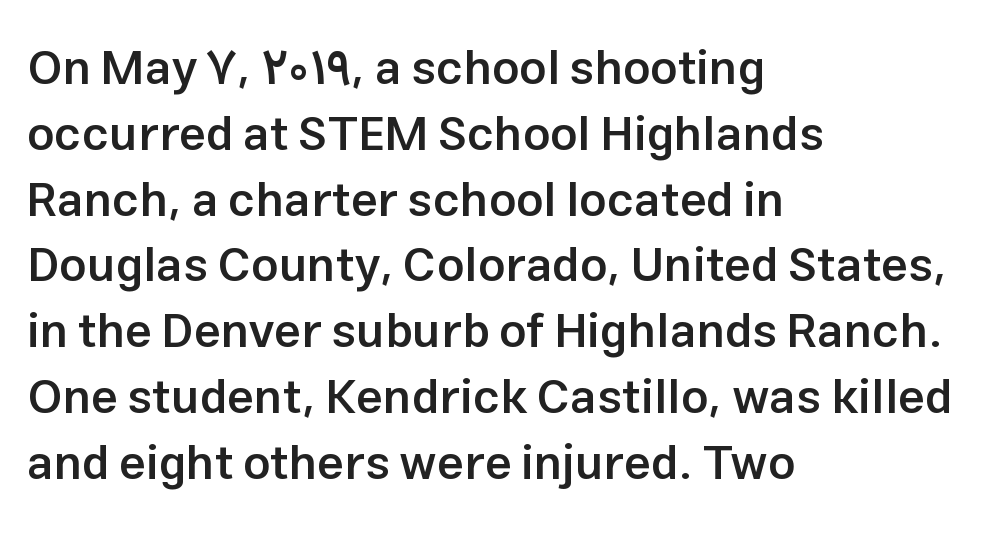
Q: Is the text bold? A: Semi-bold.
Q: Is the text italic (slanted)? A: No, it is upright.
Q: Is the typeface a serif or a sans-serif typeface? A: Sans-serif.
Q: Is the text underlined? A: No.
Q: How is the paragraph aligned? A: Left-aligned.
Q: Is the spacing between letters normal or unusually wide? A: Normal.
Q: Is the spacing between lines tight, normal or loose? A: Normal.
Q: Width (condensed, normal, or wide)? A: Normal.
Q: Stroke contrast? A: Low.
Q: x-height? A: Medium.
Q: Monospaced? A: No.
